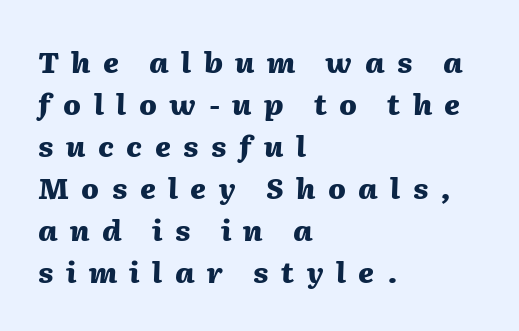
{"italic": "yes", "lean": "right", "slant_degrees": 2, "bold": "yes", "weight": "heavy", "width": "normal", "stroke_contrast": "medium", "x_height": "medium", "monospaced": "no", "underline": "no", "align": "left", "line_spacing": "normal", "line_spacing_ratio": 1.45, "letter_spacing": "wide", "letter_spacing_em": 0.43, "glyph_px": 29}
